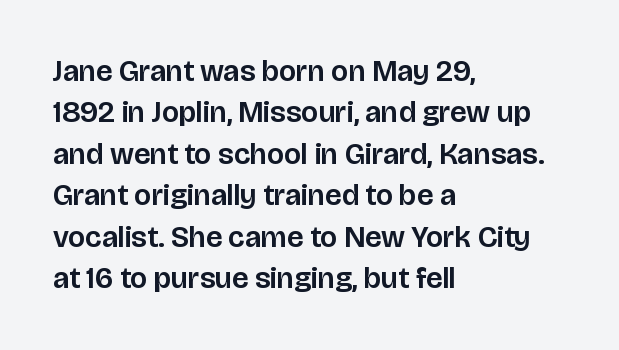
{"serif": "no", "italic": "no", "width": "normal", "stroke_contrast": "low", "x_height": "large", "monospaced": "no", "underline": "no", "align": "left", "line_spacing": "normal", "line_spacing_ratio": 1.38, "letter_spacing": "normal", "letter_spacing_em": 0.0, "glyph_px": 30}
